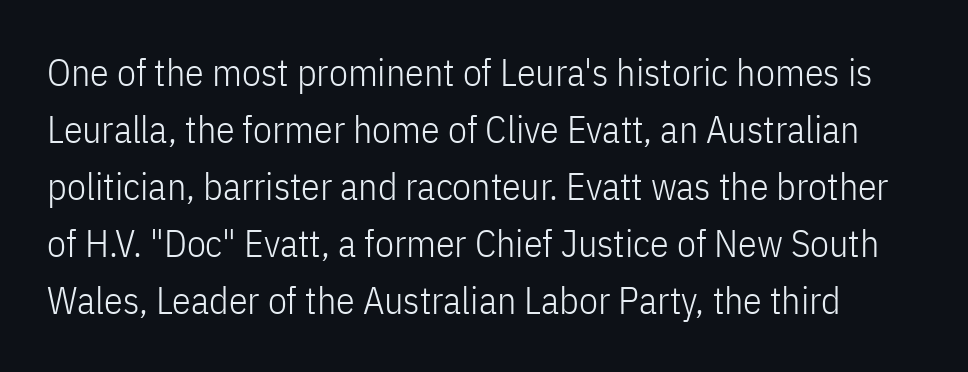
Line spacing here is normal. The specimen reads as upright at a glance. The letters carry no serifs — their stems end cleanly without finishing strokes. Heaviness? Minimal to ordinary, like unemphasized prose. Each letter keeps its own natural width here, so spacing adapts to shape. Rule under the text: the space is simply empty.
